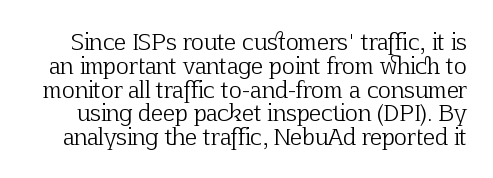
The image shows 22 px text type, upright; set tight line spacing (1.08x), normal letter spacing, not underlined.
